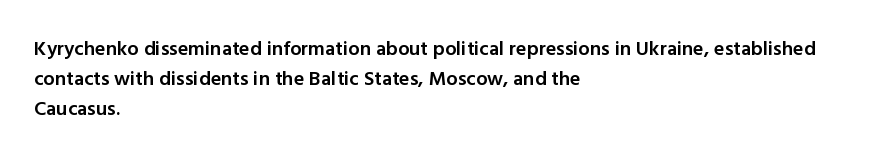
The image shows 20 px text type, upright; set left-aligned, normal line spacing (1.49x), normal letter spacing, not underlined.
